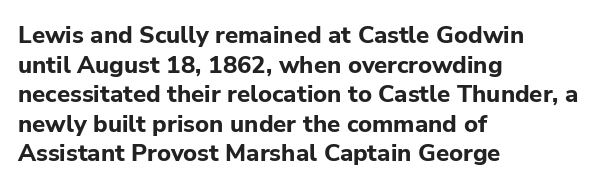
Q: Is the text bold? A: Yes.
Q: Is the text italic (slanted)? A: No, it is upright.
Q: Is the text underlined? A: No.
Q: How is the paragraph aligned? A: Left-aligned.
Q: Is the spacing between letters normal or unusually wide? A: Normal.
